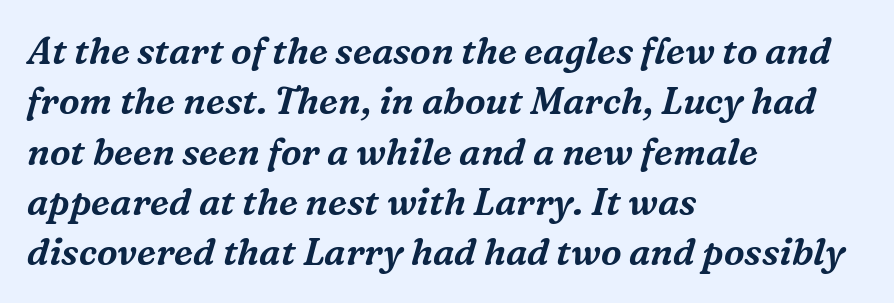
The image shows 37 px serif type, italic (leaning right); set left-aligned, normal line spacing (1.36x), normal letter spacing, not underlined; medium stroke contrast and a medium x-height.
